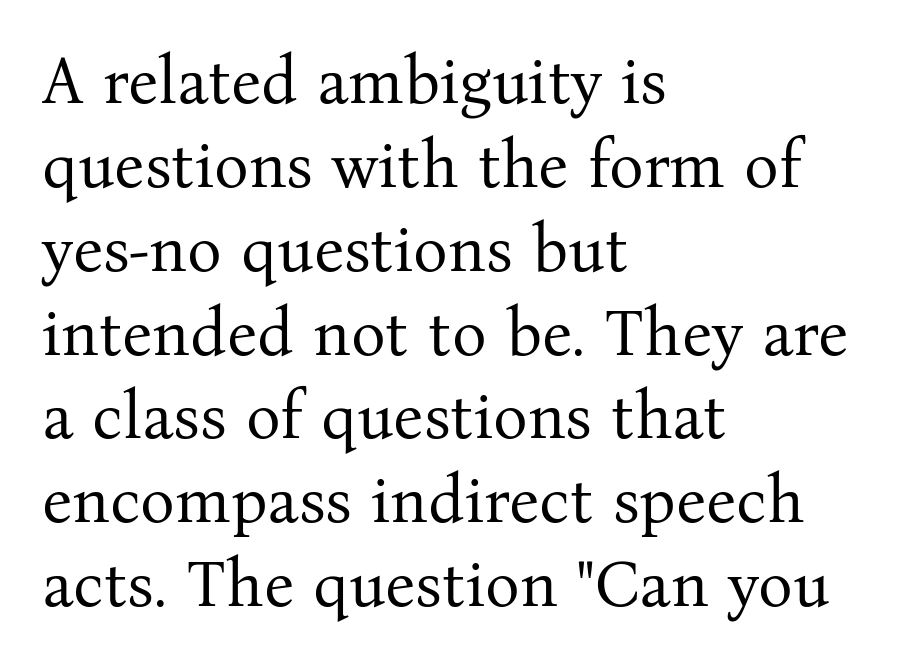
Q: Is the text bold? A: No.
Q: Is the text italic (slanted)? A: No, it is upright.
Q: Is the typeface a serif or a sans-serif typeface? A: Serif.
Q: Is the text underlined? A: No.
Q: How is the paragraph aligned? A: Left-aligned.
Q: Is the spacing between letters normal or unusually wide? A: Normal.
Q: Is the spacing between lines tight, normal or loose? A: Normal.
Q: Width (condensed, normal, or wide)? A: Normal.
Q: Stroke contrast? A: Medium.
Q: x-height? A: Medium.
Q: Monospaced? A: No.
